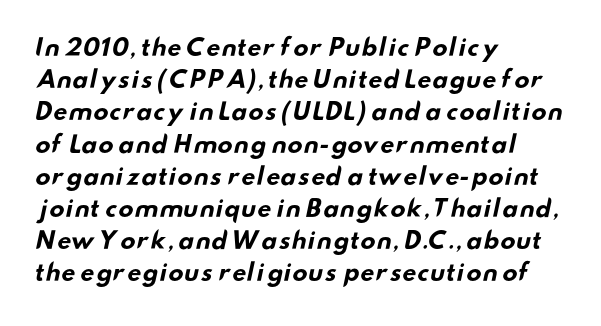
The paragraph shown leans on its left margin. The block of text has a typical density, with ordinary space between rows. Tracking value appears to be zero — textbook default spacing. Nobody drew a line under any word here. The typesetting leans heavy: a genuine bold.
